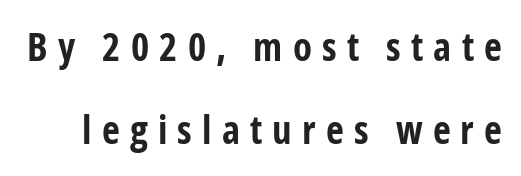
Varying glyph widths throughout — classic text-font behaviour. These lines stand farther apart than default settings would place them. Observe the absence of serifs on each vertical stroke in this sample. Observe the wide spacing: letters keep a clear distance from each other. No italicization has been applied; the sample stays upright. Letters rest on an invisible, unmarked baseline.
